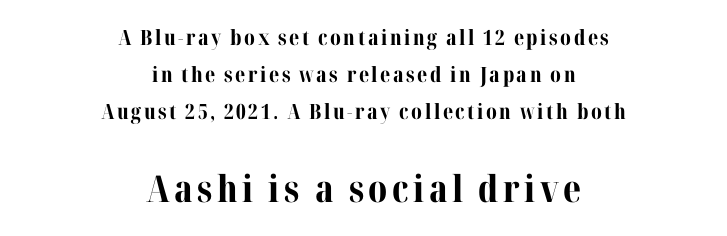
The gap between lines stays unmarked. What kind of face is this? One with serifs. The emphasis by scale lands on block number two, below. Is the type bold? Yes — the strokes are clearly thick and heavy. Compared with a flush-left layout, this one balances lines on the center instead. This is the regular roman posture of the typeface.
